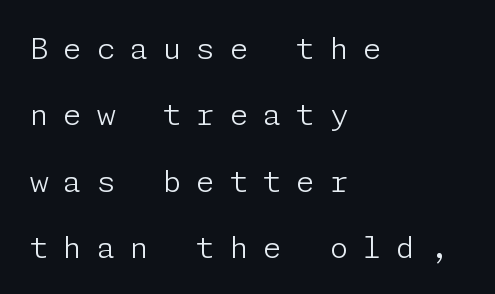
{"serif": "no", "italic": "no", "bold": "no", "weight": "light", "width": "normal", "stroke_contrast": "low", "x_height": "medium", "underline": "no", "align": "left", "line_spacing": "loose", "line_spacing_ratio": 2.21, "letter_spacing": "wide", "letter_spacing_em": 0.49, "glyph_px": 30}
